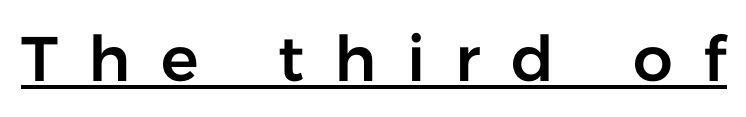
Do the characters align in a grid? No, the font is proportional. Students, note that the glyphs here are deliberately spaced far apart. Every character sits straight up, as roman type does. The rendering uses the underline text-decoration. Check where the strokes stop: nothing finishes them off — pure sans.
